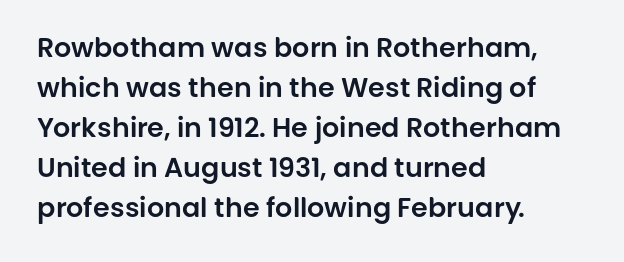
{"italic": "no", "underline": "no", "align": "left", "line_spacing": "normal", "line_spacing_ratio": 1.48, "letter_spacing": "normal", "letter_spacing_em": 0.0, "glyph_px": 27}
